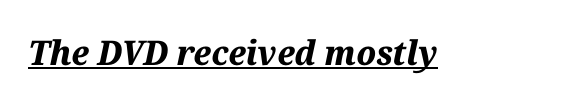
Caption: lettering with a line underneath. Compared with typical body copy, the letter spacing here is the same. The lettering tilts uniformly, giving the passage an italic look. A typesetter would call this proportional, since set widths differ per character. What weight is shown? A full bold with thick strokes.
